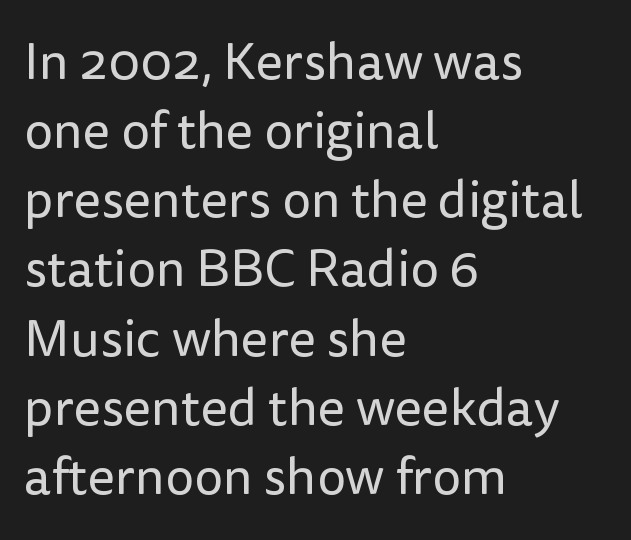
You could call the tracking neutral — neither tight nor loose. The typeface chosen for these lines omits serifs. Stems and bowls with no extra thickness — not bold. Rows of type keep a routine distance in the vertical direction. The passage shown is not underscored anywhere. The font's upright variant was chosen for this text.
